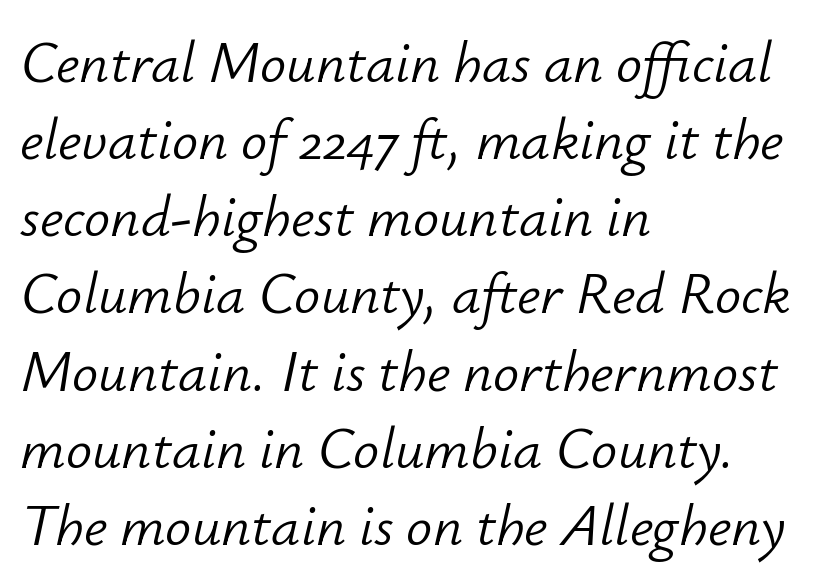
Q: Is the text bold? A: No.
Q: Is the text italic (slanted)? A: Yes, it leans right by about 12 degrees.
Q: Is the text underlined? A: No.
Q: How is the paragraph aligned? A: Left-aligned.
Q: Is the spacing between letters normal or unusually wide? A: Normal.
Q: Is the spacing between lines tight, normal or loose? A: Normal.
Q: Width (condensed, normal, or wide)? A: Normal.
Q: Stroke contrast? A: Low.
Q: x-height? A: Small.
Q: Monospaced? A: No.
